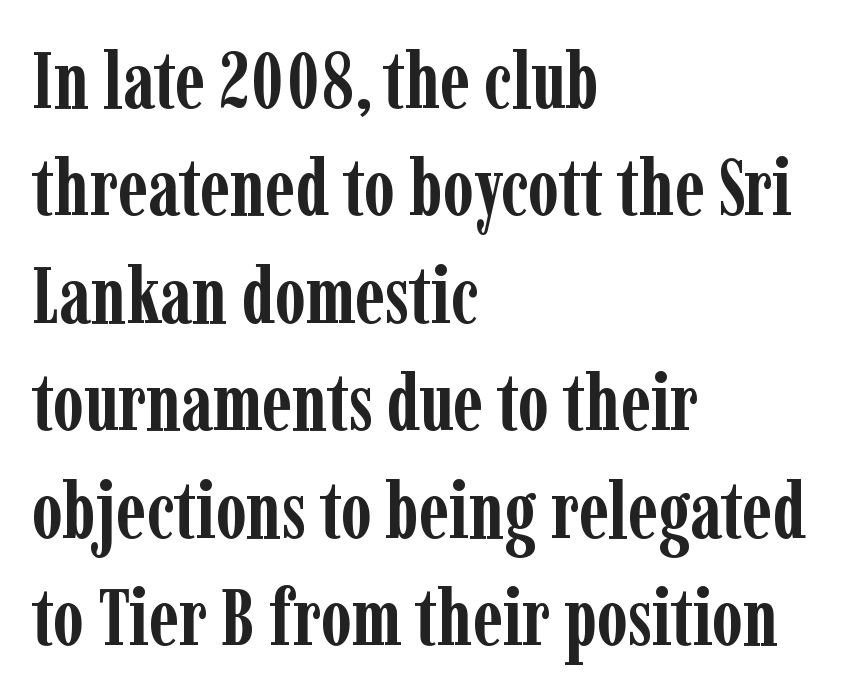
The image shows 79 px semibold, condensed serif type, upright; set left-aligned, normal line spacing (1.36x), normal letter spacing, not underlined; low stroke contrast and a medium x-height.
